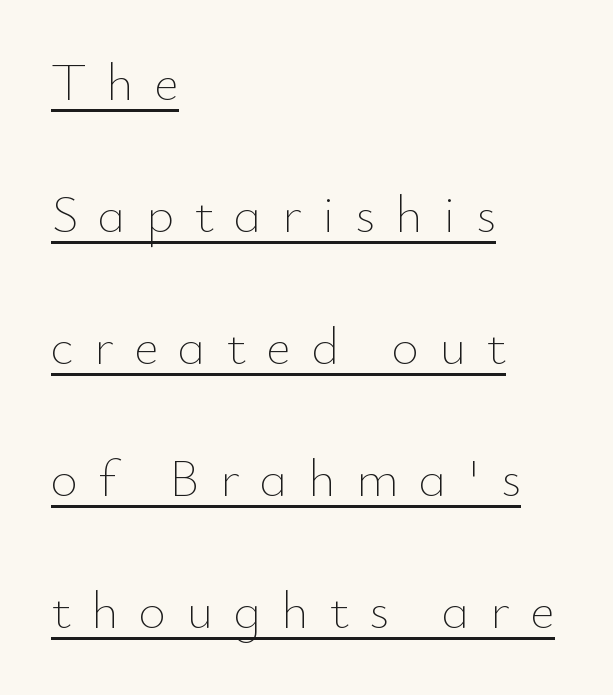
{"italic": "no", "bold": "no", "weight": "thin", "width": "normal", "stroke_contrast": "low", "x_height": "small", "monospaced": "no", "underline": "yes", "align": "left", "line_spacing": "loose", "line_spacing_ratio": 2.49, "letter_spacing": "wide", "letter_spacing_em": 0.38, "glyph_px": 53}
